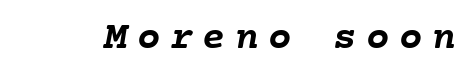
Compared with typical body copy, the letter spacing here is much looser. Does the weight exceed regular? Yes, all the way to bold. Letters rest on an invisible, unmarked baseline. This sample has the even, mechanical cadence of fixed-width lettering.
